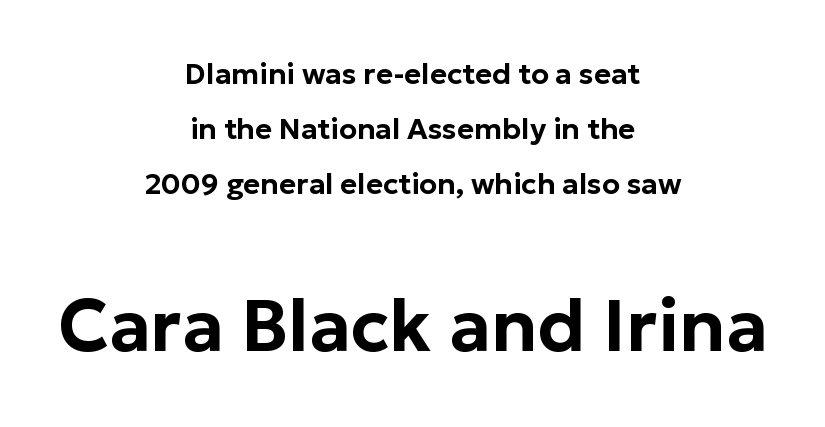
These lines were composed using upright roman letters. This rendering leaves character spacing at its baseline value. Varying glyph widths throughout — classic text-font behaviour. Character size in the trailing block exceeds that of the leading block.
